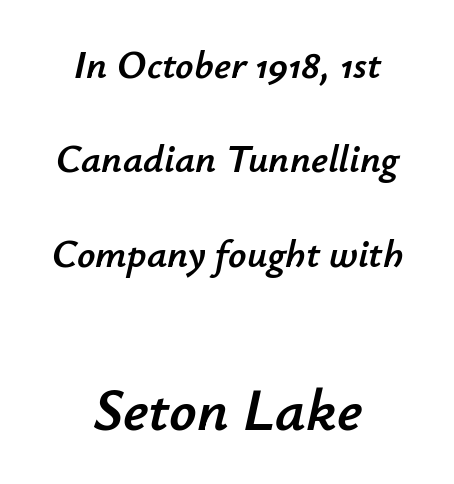
Q: Is the text italic (slanted)? A: Yes, it leans right by about 12 degrees.
Q: Is the text underlined? A: No.
Q: How is the paragraph aligned? A: Centered.
Q: Is the spacing between letters normal or unusually wide? A: Normal.
Q: Is the spacing between lines tight, normal or loose? A: Loose.
Q: Which block of text is set in a larger size, the first (top) or the second (bottom)? A: The second (bottom) one.
Q: Width (condensed, normal, or wide)? A: Normal.
Q: Stroke contrast? A: Low.
Q: x-height? A: Small.
Q: Monospaced? A: No.
